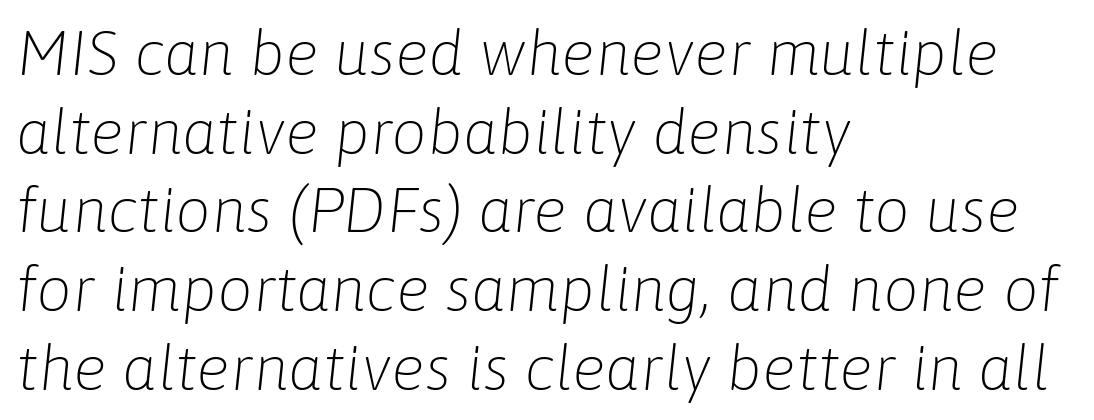
{"italic": "yes", "lean": "right", "slant_degrees": 6, "bold": "no", "weight": "light", "width": "normal", "stroke_contrast": "low", "x_height": "medium", "monospaced": "no", "underline": "no", "align": "left", "line_spacing": "normal", "line_spacing_ratio": 1.25, "letter_spacing": "normal", "letter_spacing_em": 0.0, "glyph_px": 63}
